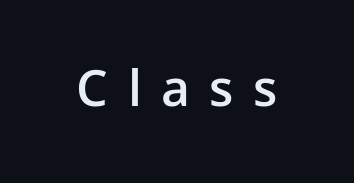
The image shows 50 px semibold sans-serif type, upright; set unusually wide letter spacing (+0.39 em), not underlined; low stroke contrast and a medium x-height.
